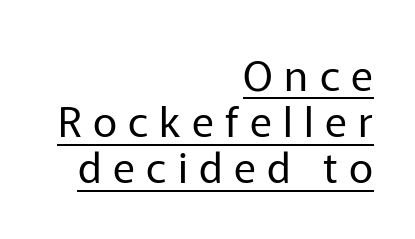
The image shows 42 px regular-weight sans-serif type, upright; set right-aligned, tight line spacing (1.1x), unusually wide letter spacing (+0.27 em), underlined; low stroke contrast and a medium x-height.
